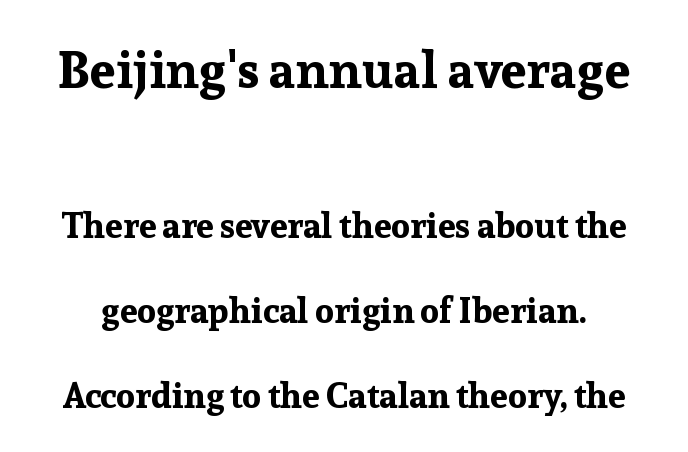
The image shows 52 px bold serif type, upright; set loose line spacing (2.43x), normal letter spacing, not underlined; the first (top) block is 1.49x larger; low stroke contrast and a medium x-height.
